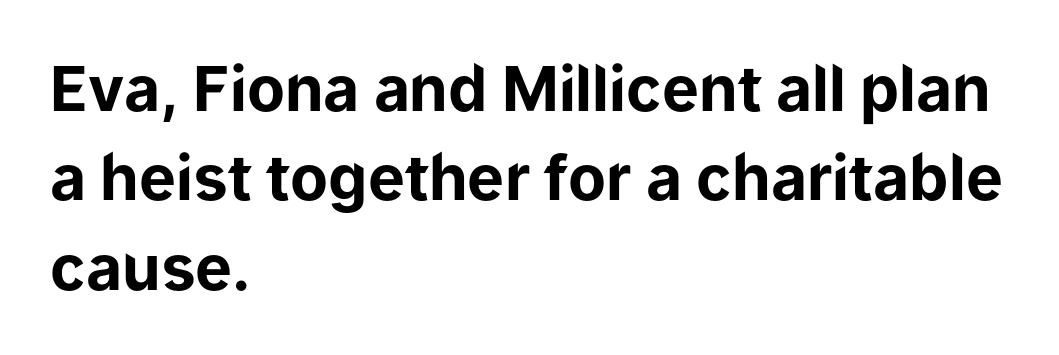
{"serif": "no", "italic": "no", "bold": "yes", "weight": "bold", "width": "normal", "stroke_contrast": "low", "x_height": "medium", "monospaced": "no", "underline": "no", "align": "left", "line_spacing": "normal", "line_spacing_ratio": 1.44, "letter_spacing": "normal", "letter_spacing_em": 0.0, "glyph_px": 62}
